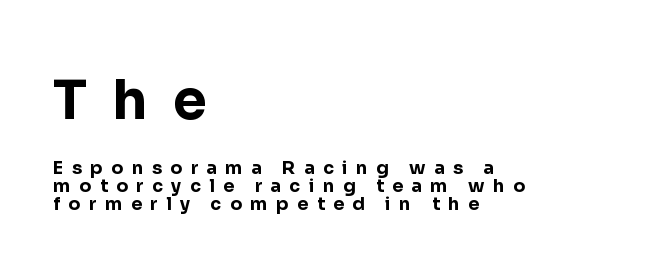
Q: Is the text bold? A: Yes.
Q: Is the text italic (slanted)? A: No, it is upright.
Q: Is the typeface a serif or a sans-serif typeface? A: Sans-serif.
Q: Is the text underlined? A: No.
Q: How is the paragraph aligned? A: Left-aligned.
Q: Is the spacing between letters normal or unusually wide? A: Unusually wide.
Q: Is the spacing between lines tight, normal or loose? A: Tight.
Q: Which block of text is set in a larger size, the first (top) or the second (bottom)? A: The first (top) one.
Q: Width (condensed, normal, or wide)? A: Normal.
Q: Stroke contrast? A: Low.
Q: x-height? A: Medium.
Q: Monospaced? A: No.
